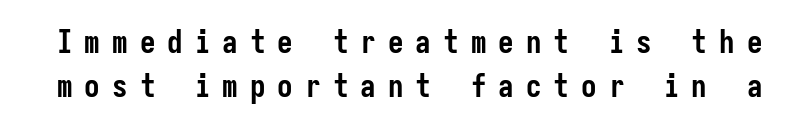
Q: Is the text bold? A: Yes.
Q: Is the text italic (slanted)? A: No, it is upright.
Q: Is the typeface a serif or a sans-serif typeface? A: Sans-serif.
Q: Is the text underlined? A: No.
Q: Is the spacing between letters normal or unusually wide? A: Unusually wide.
Q: Is the spacing between lines tight, normal or loose? A: Normal.
Q: Width (condensed, normal, or wide)? A: Condensed.
Q: Stroke contrast? A: Low.
Q: x-height? A: Medium.
Q: Monospaced? A: Yes.
